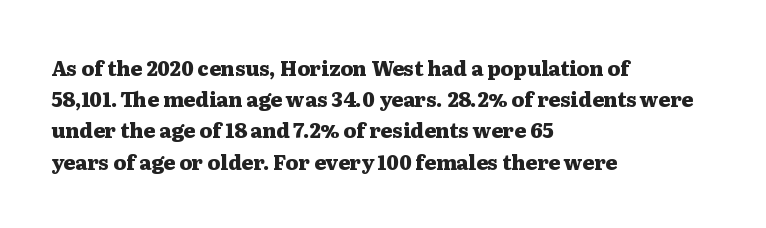
The image shows 20 px bold type, upright; set left-aligned, normal line spacing (1.56x), normal letter spacing, not underlined.
